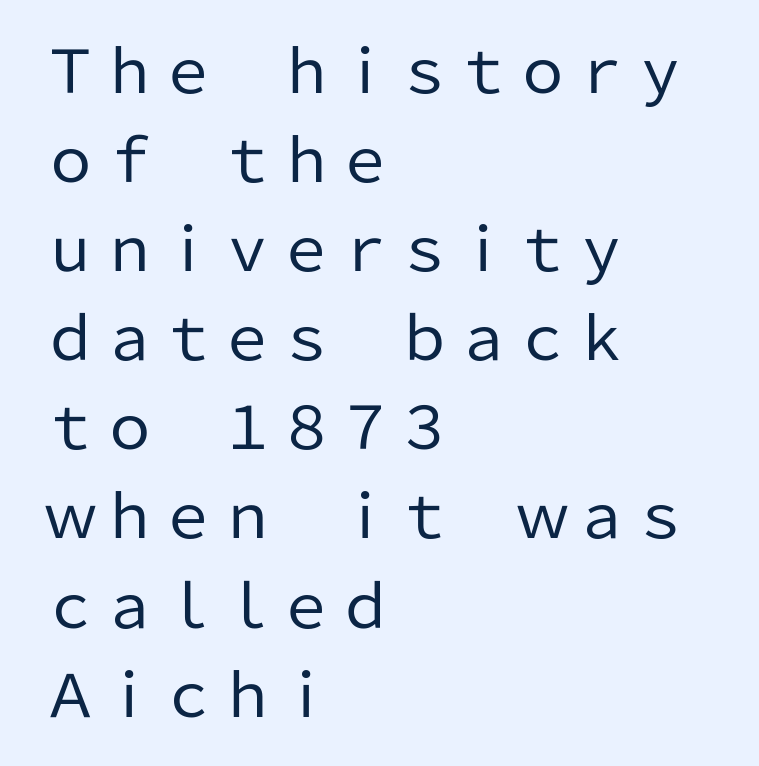
The image shows 59 px regular-weight sans-serif type, upright; set left-aligned, normal line spacing (1.51x), normal letter spacing, not underlined; low stroke contrast and a medium x-height.
